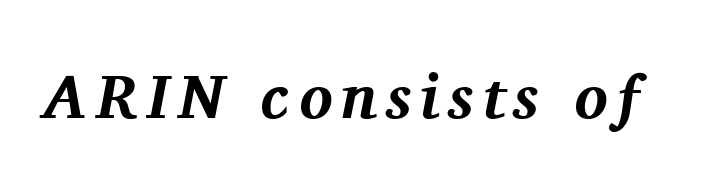
{"serif": "yes", "italic": "yes", "lean": "right", "slant_degrees": 11, "bold": "yes", "weight": "bold", "width": "normal", "stroke_contrast": "medium", "x_height": "medium", "monospaced": "no", "underline": "no", "glyph_px": 62}
